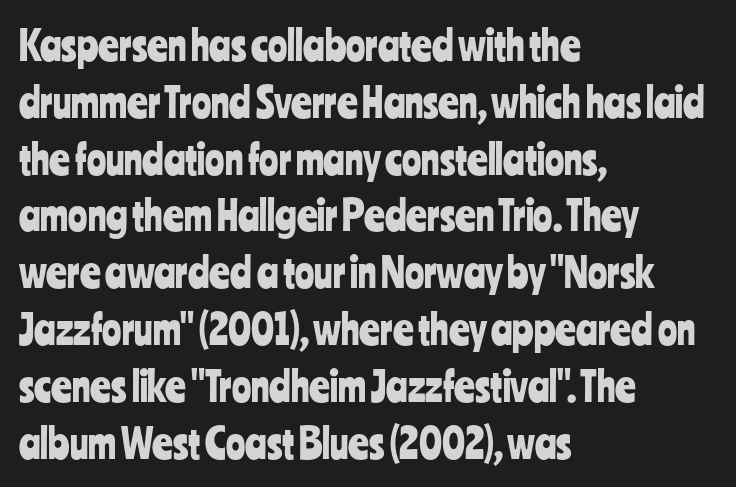
{"serif": "no", "italic": "no", "width": "condensed", "stroke_contrast": "low", "x_height": "medium", "monospaced": "no", "underline": "no", "align": "left", "line_spacing": "normal", "line_spacing_ratio": 1.42, "letter_spacing": "normal", "letter_spacing_em": 0.0, "glyph_px": 40}
